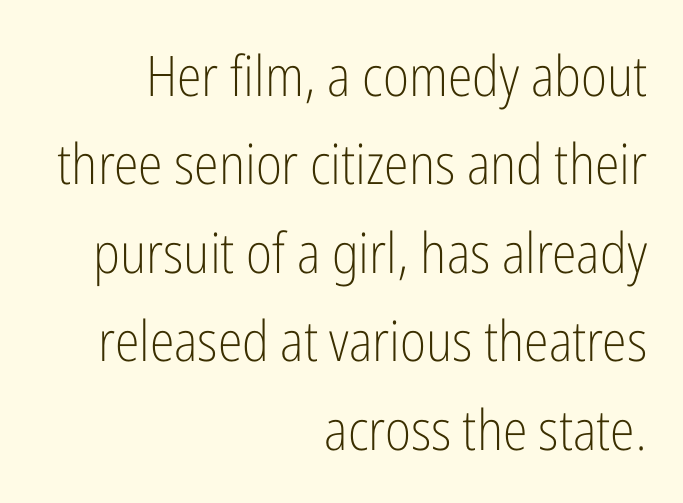
Q: Is the text bold? A: No.
Q: Is the text italic (slanted)? A: No, it is upright.
Q: Is the typeface a serif or a sans-serif typeface? A: Sans-serif.
Q: Is the text underlined? A: No.
Q: How is the paragraph aligned? A: Right-aligned.
Q: Is the spacing between letters normal or unusually wide? A: Normal.
Q: Is the spacing between lines tight, normal or loose? A: Normal.
Q: Width (condensed, normal, or wide)? A: Condensed.
Q: Stroke contrast? A: Low.
Q: x-height? A: Medium.
Q: Monospaced? A: No.
